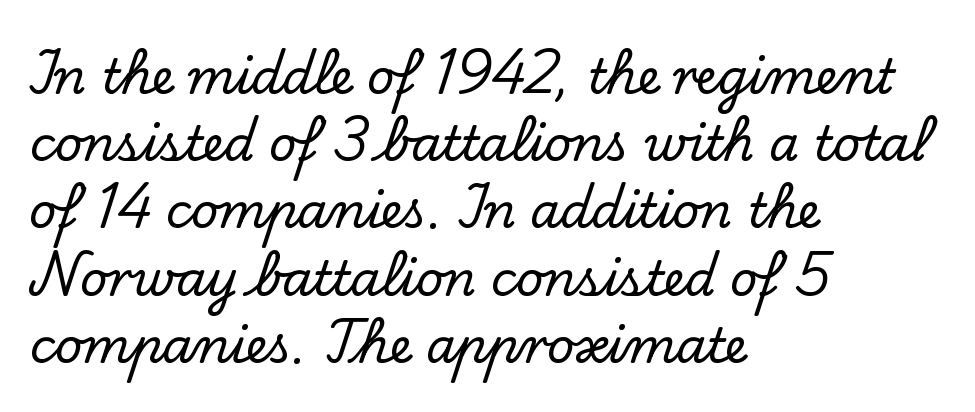
Q: Is the text italic (slanted)? A: Yes.
Q: Is the typeface a serif or a sans-serif typeface? A: Serif.
Q: Is the text underlined? A: No.
Q: How is the paragraph aligned? A: Left-aligned.
Q: Is the spacing between letters normal or unusually wide? A: Normal.
Q: Is the spacing between lines tight, normal or loose? A: Normal.
Q: Width (condensed, normal, or wide)? A: Normal.
Q: Stroke contrast? A: Low.
Q: x-height? A: Small.
Q: Monospaced? A: No.
